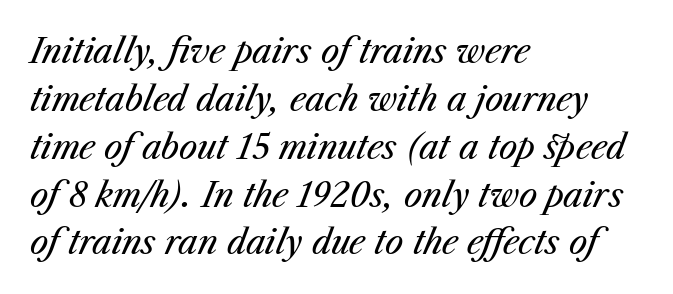
There's an unmistakable incline to the writing here. Alignment: flush left. Varying glyph widths throughout — classic text-font behaviour. A normal amount of white space separates one row of letters from the next. This sample uses plain, unmodified letter spacing. Underlining? Definitely not there.
